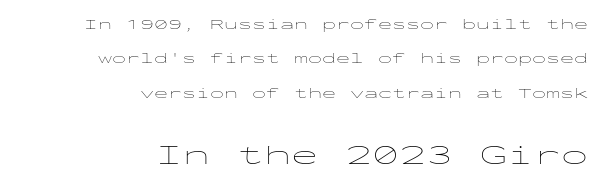
{"italic": "no", "bold": "no", "underline": "no", "align": "right", "line_spacing": "loose", "line_spacing_ratio": 2.45, "letter_spacing": "normal", "letter_spacing_em": 0.0, "larger_block": "second", "size_ratio": 1.93, "glyph_px": 27}
